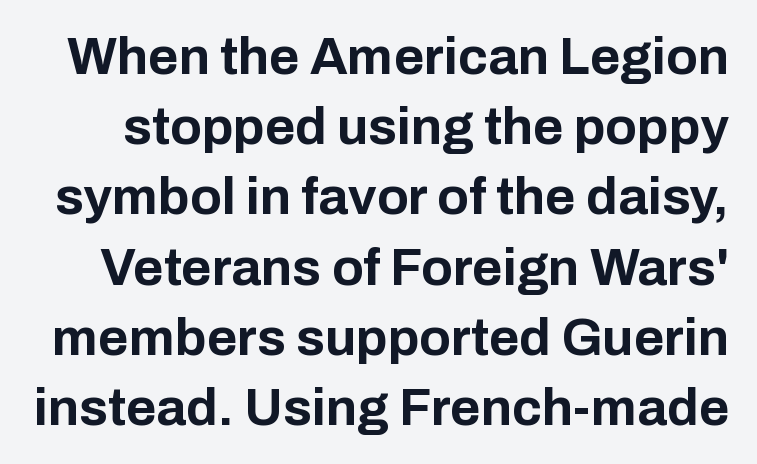
{"serif": "no", "italic": "no", "bold": "yes", "weight": "bold", "width": "normal", "stroke_contrast": "low", "x_height": "medium", "monospaced": "no", "underline": "no", "line_spacing": "normal", "line_spacing_ratio": 1.35, "letter_spacing": "normal", "letter_spacing_em": 0.0, "glyph_px": 52}
